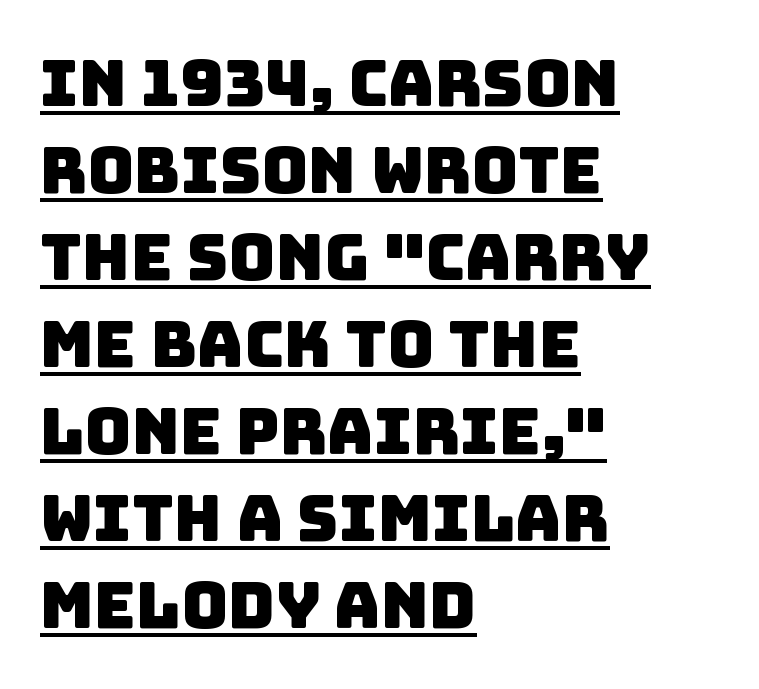
The image shows 64 px sans-serif type; set left-aligned, normal line spacing (1.36x), normal letter spacing, underlined; low stroke contrast and a large x-height.
